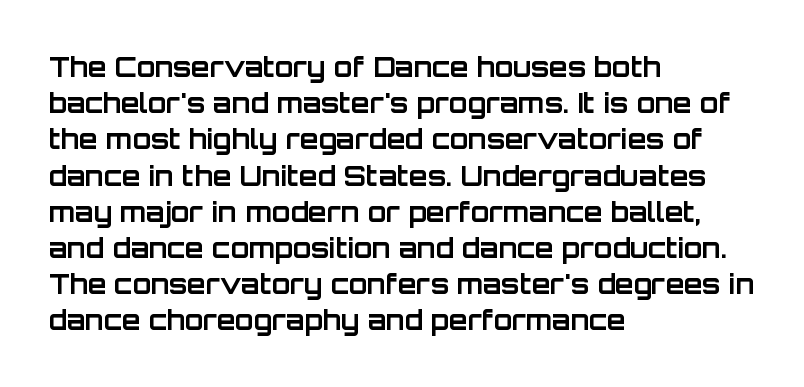
{"italic": "no", "bold": "yes", "underline": "no", "align": "left", "line_spacing": "normal", "line_spacing_ratio": 1.34, "letter_spacing": "normal", "letter_spacing_em": 0.0, "glyph_px": 27}
